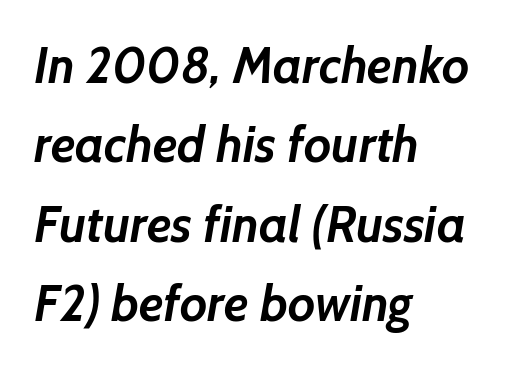
{"serif": "no", "bold": "yes", "weight": "semibold", "width": "normal", "stroke_contrast": "low", "x_height": "medium", "monospaced": "no", "underline": "no", "align": "left", "line_spacing": "normal", "line_spacing_ratio": 1.59, "letter_spacing": "normal", "letter_spacing_em": 0.0, "glyph_px": 50}
